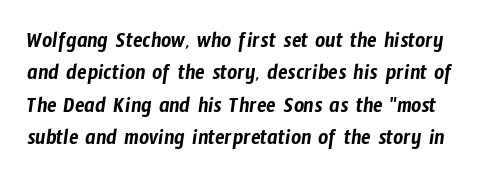
Interline gaps are of average width in this sample. Decoration check: the copy has no underline. Caption: standard tracking, unaltered.
